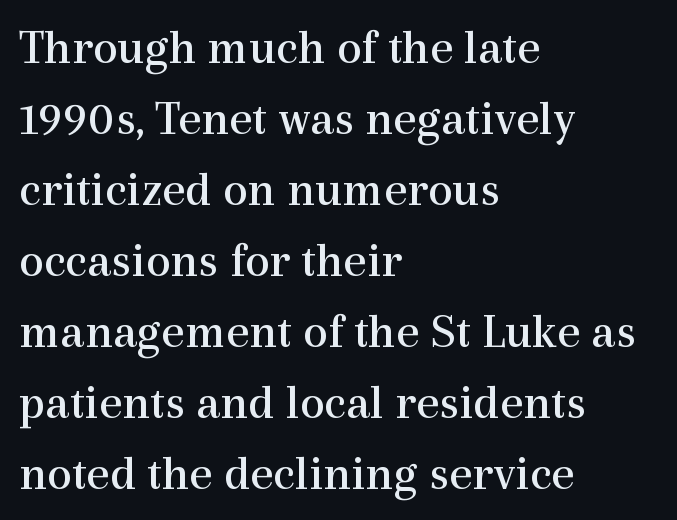
The image shows 50 px regular-weight serif type, upright; set left-aligned, normal line spacing (1.42x), normal letter spacing, not underlined; a medium x-height.
